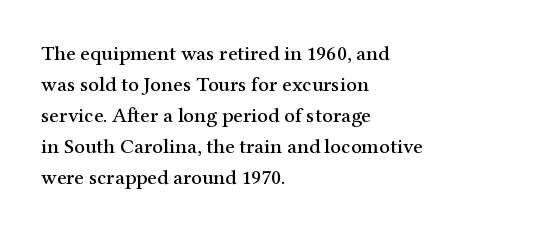
Q: Is the text italic (slanted)? A: No, it is upright.
Q: Is the text underlined? A: No.
Q: How is the paragraph aligned? A: Left-aligned.
Q: Is the spacing between letters normal or unusually wide? A: Normal.
Q: Is the spacing between lines tight, normal or loose? A: Normal.
